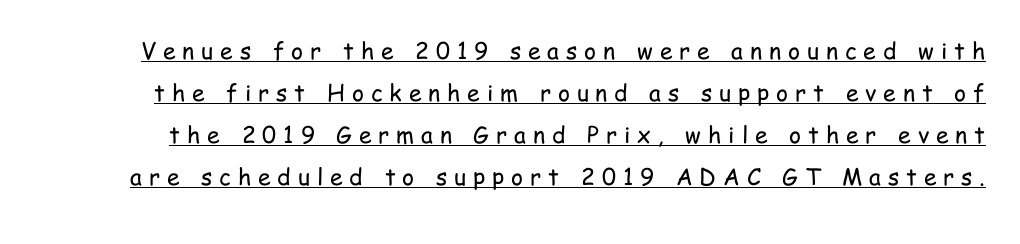
Notice how a bar underscores the lettering throughout. Every stem runs plumb, perpendicular to the baseline. The line texture is sparse and dotted thanks to wide tracking. The letterforms sit at book weight or below.
